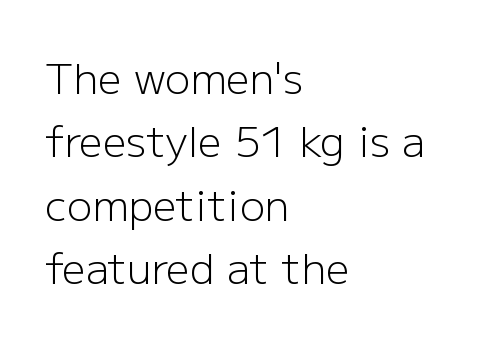
{"serif": "no", "italic": "no", "bold": "no", "weight": "light", "width": "normal", "stroke_contrast": "low", "x_height": "medium", "monospaced": "no", "underline": "no", "align": "left", "line_spacing": "normal", "line_spacing_ratio": 1.51, "letter_spacing": "normal", "letter_spacing_em": 0.0, "glyph_px": 42}
